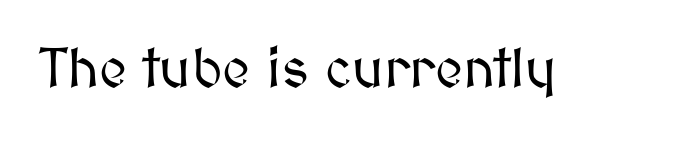
Vertical strokes here are truly vertical. Is this a fixed-width face? No — the glyphs have proportional, varying widths. Rule under the text: the space is simply empty. Is the letter spacing exaggerated? No — it looks like the ordinary default.
